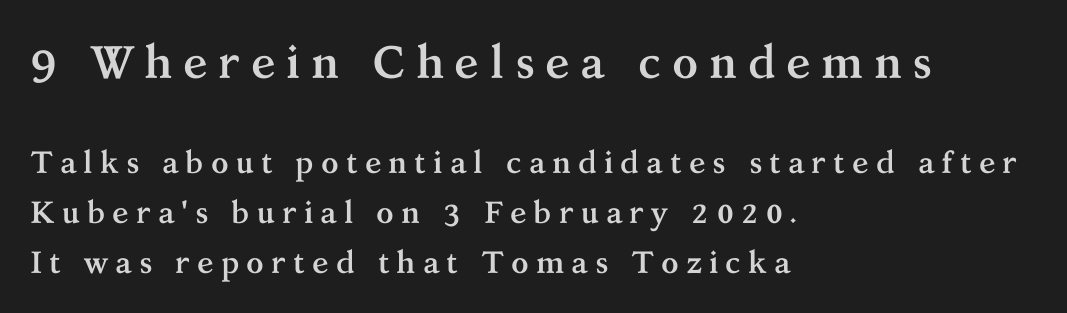
Q: Is the text bold? A: Yes.
Q: Is the text italic (slanted)? A: No, it is upright.
Q: Is the typeface a serif or a sans-serif typeface? A: Serif.
Q: Is the text underlined? A: No.
Q: How is the paragraph aligned? A: Left-aligned.
Q: Is the spacing between letters normal or unusually wide? A: Unusually wide.
Q: Is the spacing between lines tight, normal or loose? A: Normal.
Q: Which block of text is set in a larger size, the first (top) or the second (bottom)? A: The first (top) one.
Q: Width (condensed, normal, or wide)? A: Normal.
Q: Stroke contrast? A: Medium.
Q: x-height? A: Medium.
Q: Monospaced? A: No.
